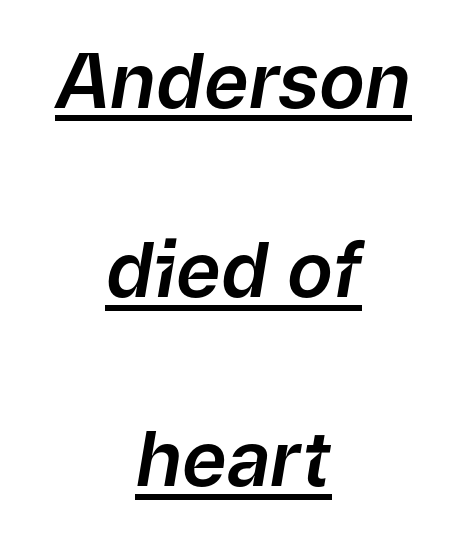
{"italic": "yes", "lean": "right", "slant_degrees": 9, "width": "normal", "stroke_contrast": "low", "x_height": "medium", "monospaced": "no", "underline": "yes", "align": "center", "line_spacing": "loose", "line_spacing_ratio": 2.49, "letter_spacing": "normal", "letter_spacing_em": 0.0, "glyph_px": 76}
